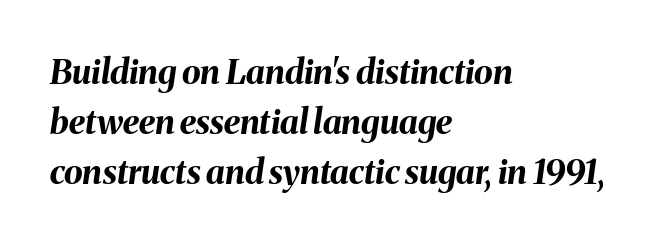
The image shows 34 px bold type, italic (leaning right); set left-aligned, normal line spacing (1.47x), normal letter spacing, not underlined; medium stroke contrast and a medium x-height.
